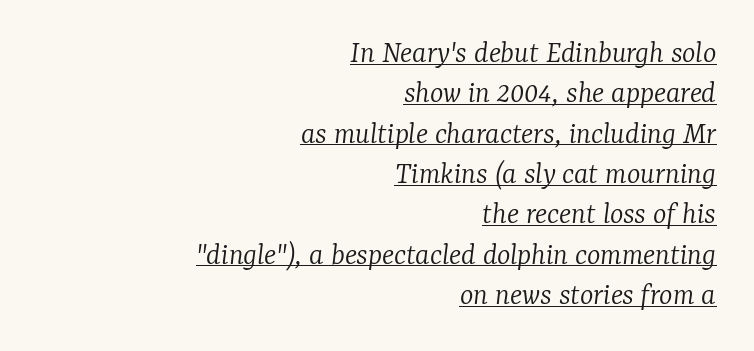
The image shows 32 px light serif type, italic (leaning right); set right-aligned, normal line spacing (1.26x), normal letter spacing, underlined; low stroke contrast and a medium x-height.
